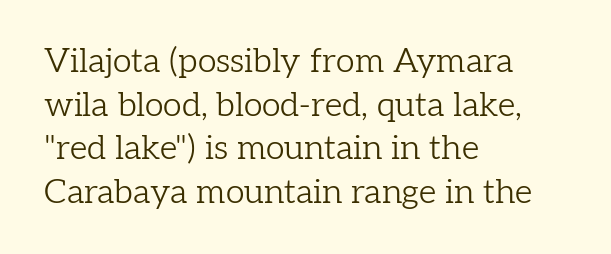
{"serif": "yes", "italic": "no", "bold": "no", "weight": "light", "width": "normal", "stroke_contrast": "low", "x_height": "medium", "monospaced": "no", "underline": "no", "align": "left", "line_spacing": "normal", "line_spacing_ratio": 1.28, "letter_spacing": "normal", "letter_spacing_em": 0.0, "glyph_px": 34}
